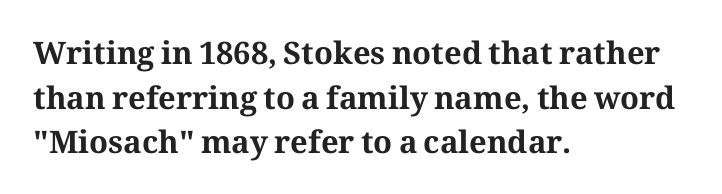
The axis of the letterforms is exactly vertical. Is there much room between lines? A standard amount, neither cramped nor airy. Varying glyph widths throughout — classic text-font behaviour. This rendering employs a face with finishing strokes, i.e., a serif. The rendering uses a bold face; every stroke is thick and dark. The foot of each line stays bare and open.
